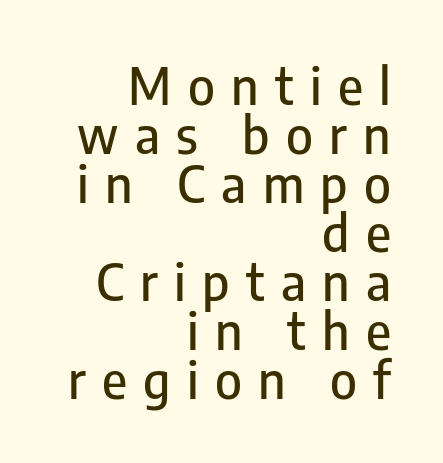
Letterform terminals end flat and unadorned throughout the passage. Upright lettering throughout. You could not count columns in this text — the font is proportionally spaced. The designer dialed line spacing down below the default.
